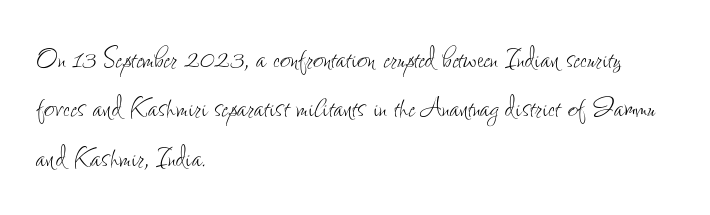
The setting favours the left margin, as ordinary paragraphs usually do. Evenly set lines give the paragraph a standard silhouette. Stroke thickness stays within the range of a standard reading face or lighter. Letters rest on an invisible, unmarked baseline. The face used here is rendered with its standard letterfit.
